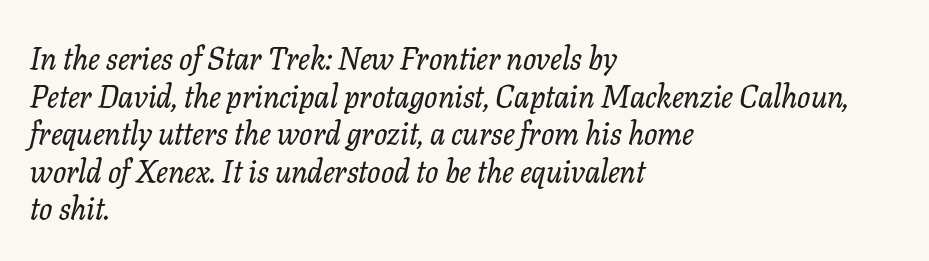
The image shows 31 px serif type, italic (leaning right); set left-aligned, line spacing 1.21x, normal letter spacing, not underlined; low stroke contrast and a medium x-height.
